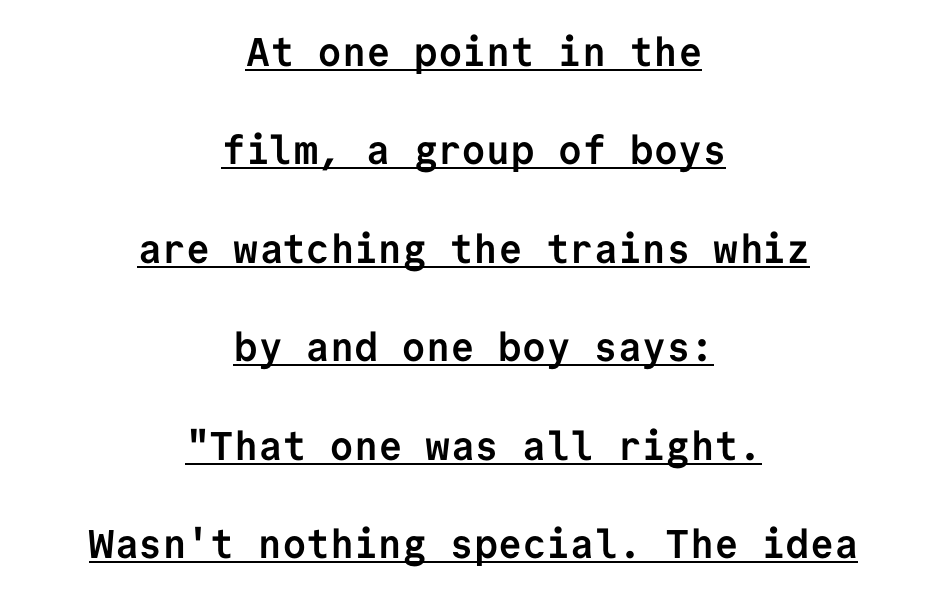
{"serif": "no", "italic": "no", "bold": "yes", "weight": "semibold", "width": "normal", "stroke_contrast": "low", "x_height": "medium", "monospaced": "yes", "underline": "yes", "align": "center", "line_spacing": "loose", "line_spacing_ratio": 2.46, "letter_spacing": "normal", "letter_spacing_em": 0.0, "glyph_px": 40}
